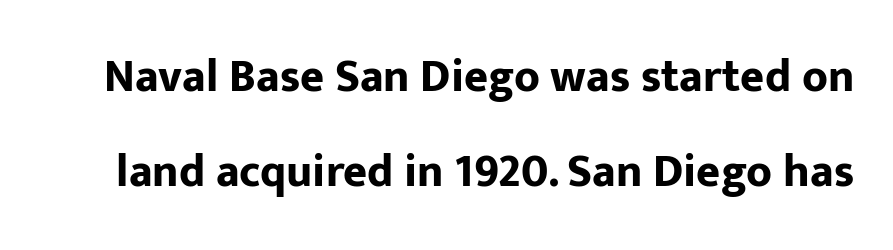
The image shows 46 px bold sans-serif type, upright; set loose line spacing (2.06x), normal letter spacing, not underlined; low stroke contrast and a medium x-height.
